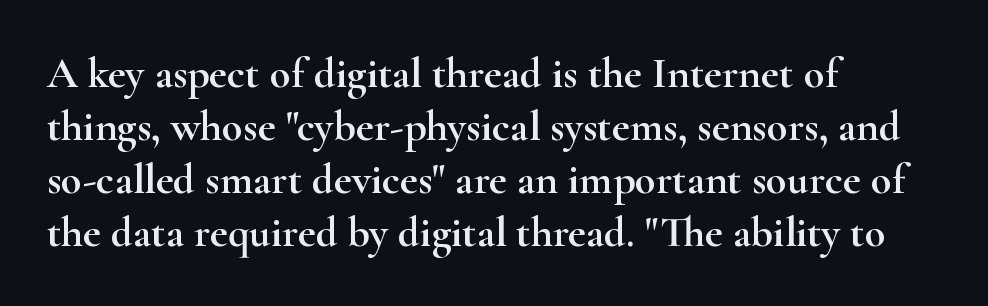
Q: Is the text italic (slanted)? A: No, it is upright.
Q: Is the typeface a serif or a sans-serif typeface? A: Serif.
Q: Is the text underlined? A: No.
Q: How is the paragraph aligned? A: Left-aligned.
Q: Is the spacing between letters normal or unusually wide? A: Normal.
Q: Width (condensed, normal, or wide)? A: Wide.
Q: Stroke contrast? A: High.
Q: x-height? A: Small.
Q: Monospaced? A: No.
